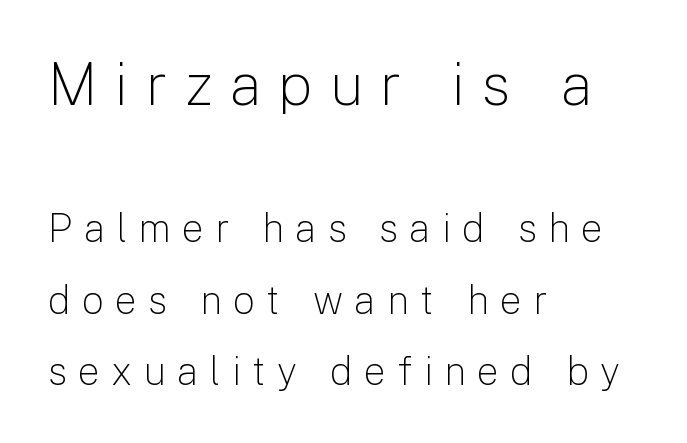
The image shows 59 px light sans-serif type, upright; set left-aligned, line spacing 1.84x, unusually wide letter spacing (+0.29 em), not underlined; the first (top) block is 1.51x larger; low stroke contrast and a medium x-height.
